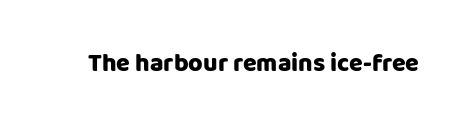
The image shows 25 px bold type, upright; set normal letter spacing, not underlined.
